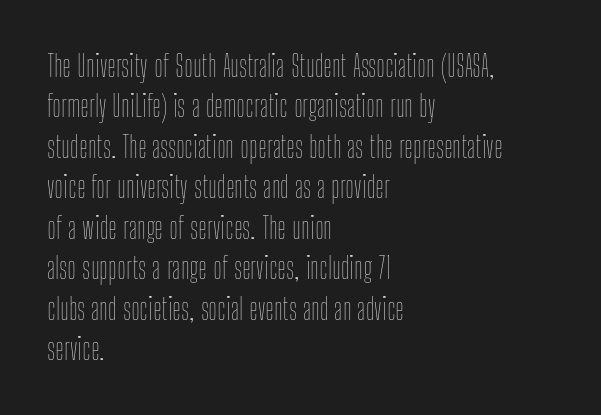
Descenders hang freely into open space. The rendering keeps characters at their native spacing. Where is the straight margin? On the left. The vertical gap from one line to the next is medium. On a weight scale, this lands at 450 or below.
